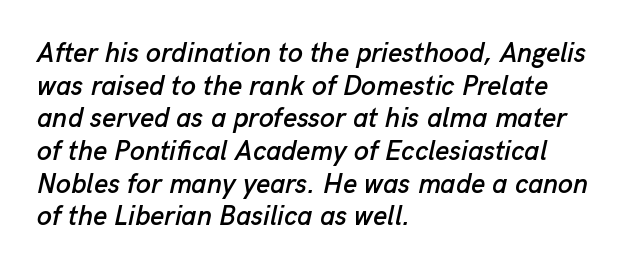
The image shows 27 px text type, italic (leaning right); set left-aligned, line spacing 1.21x, normal letter spacing, not underlined.
